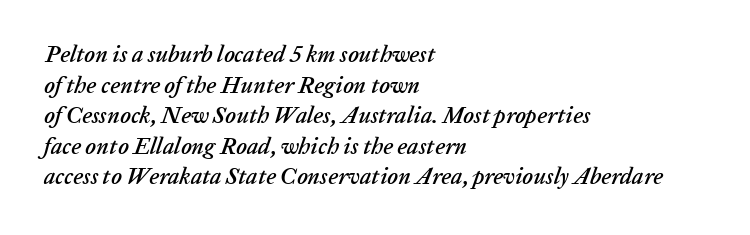
Q: Is the text italic (slanted)? A: Yes, it leans right by about 20 degrees.
Q: Is the text underlined? A: No.
Q: How is the paragraph aligned? A: Left-aligned.
Q: Is the spacing between letters normal or unusually wide? A: Normal.
Q: Is the spacing between lines tight, normal or loose? A: Normal.
